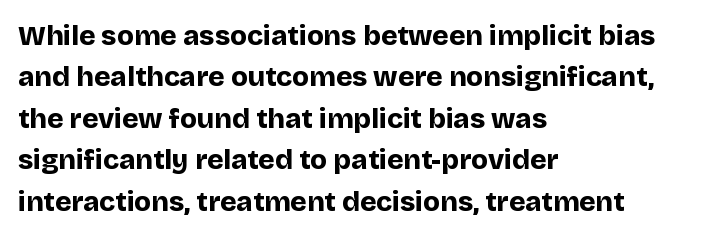
The image shows 28 px bold sans-serif type, upright; set left-aligned, normal line spacing (1.48x), normal letter spacing, not underlined; low stroke contrast and a large x-height.
